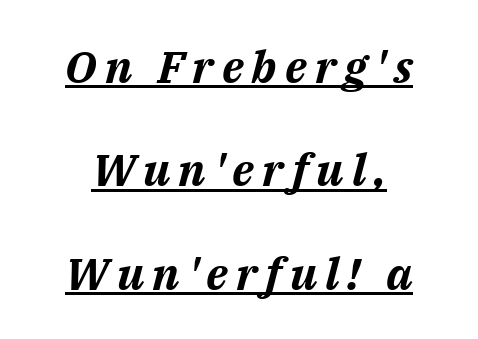
The sample's only ornament is a line tracing under the words. Looks like regular typesetting: each glyph gets only the width it needs. Notice how thick the strokes are: this is what a full bold looks like. The specimen reads as italic at a glance. The lines are spread far apart with generous leading.
